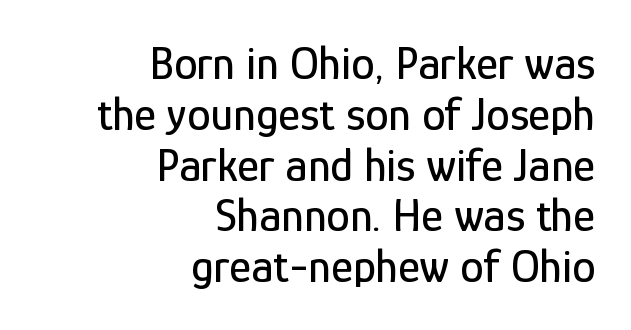
The image shows 47 px condensed sans-serif type, upright; set right-aligned, tight line spacing (1.08x), normal letter spacing, not underlined; low stroke contrast and a medium x-height.
